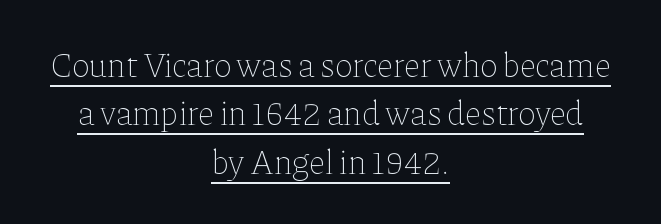
The image shows 34 px thin type, upright; set centered, normal line spacing (1.42x), normal letter spacing, underlined; low stroke contrast and a medium x-height.
